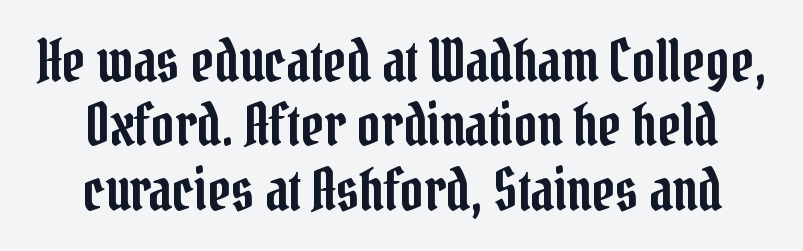
{"serif": "yes", "italic": "no", "width": "condensed", "stroke_contrast": "low", "x_height": "medium", "monospaced": "no", "underline": "no", "align": "center", "line_spacing": "tight", "line_spacing_ratio": 1.13, "letter_spacing": "normal", "letter_spacing_em": 0.0, "glyph_px": 57}
